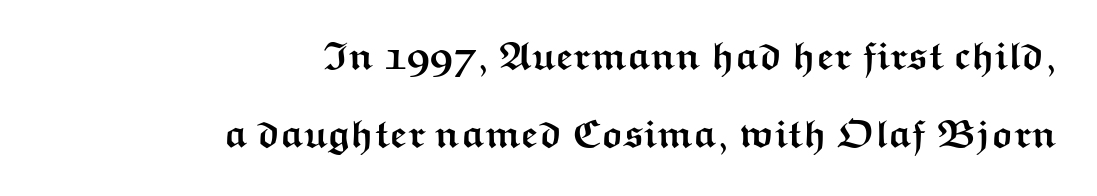
{"serif": "no", "italic": "no", "bold": "yes", "weight": "semibold", "width": "wide", "stroke_contrast": "medium", "x_height": "medium", "monospaced": "no", "underline": "no", "align": "right", "line_spacing": "loose", "line_spacing_ratio": 1.99, "letter_spacing": "normal", "letter_spacing_em": 0.0, "glyph_px": 39}
